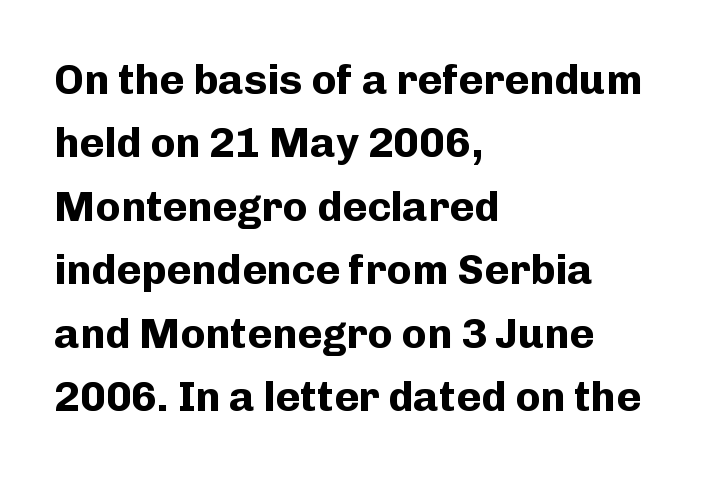
Pretty heavy lettering here — definitely bold. Leading: standard. The compositor pushed each line to the left boundary. Italic? Not at all — the glyphs are vertical. A typesetter would label this face a sans.
